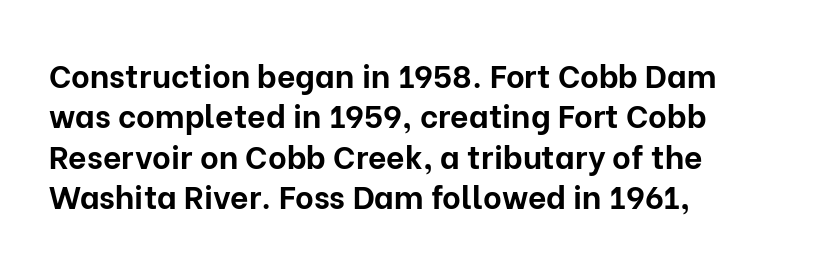
{"serif": "no", "italic": "no", "bold": "yes", "weight": "bold", "width": "normal", "stroke_contrast": "low", "x_height": "medium", "monospaced": "no", "underline": "no", "align": "left", "line_spacing": "normal", "line_spacing_ratio": 1.26, "letter_spacing": "normal", "letter_spacing_em": 0.0, "glyph_px": 32}
